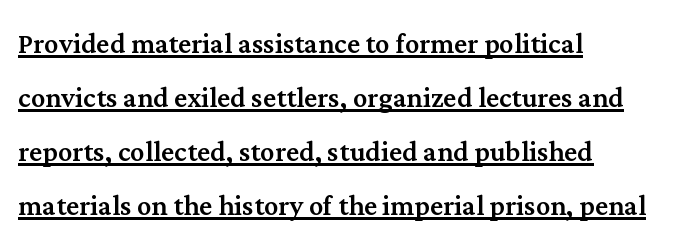
The image shows 36 px serif type, upright; set left-aligned, normal line spacing (1.5x), normal letter spacing, underlined; medium stroke contrast and a medium x-height.
